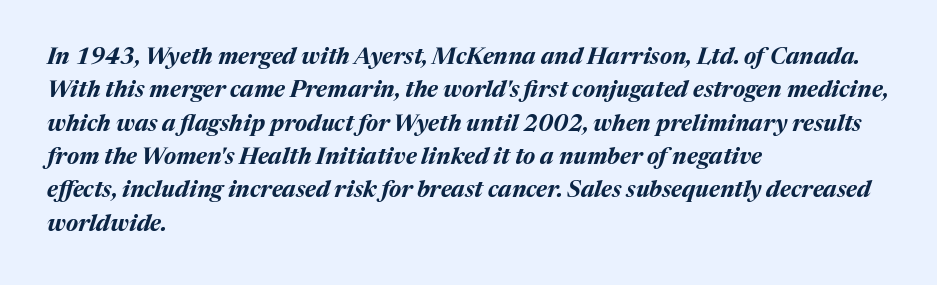
The image shows 23 px bold type, italic (leaning right); set left-aligned, normal line spacing (1.45x), normal letter spacing, not underlined.
